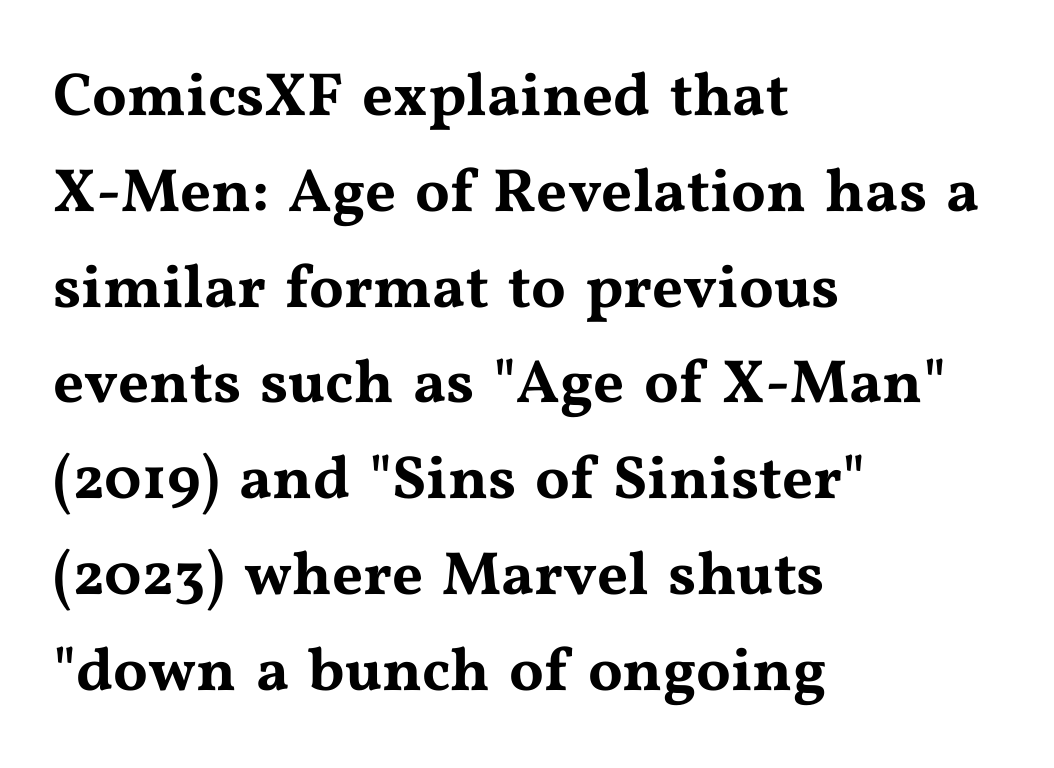
Note the varied advance widths — an 'i' is clearly narrower than an 'm'. The letters sit at their default tracking, neither squeezed nor spread. The lines are quadded left. This rendering features lettering with no underline. Summary of vertical rhythm: regular, with standard interline spacing. Serif or sans? Serif — the stroke terminals have little feet.
